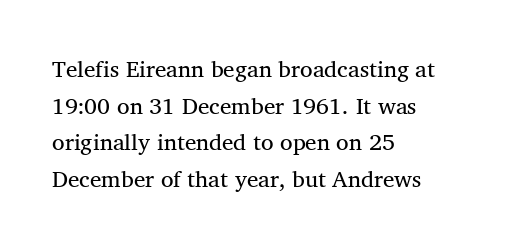
Notice how descenders clear the ascenders below comfortably — that's standard leading. Heft: none added — not bold. Posture: upright roman. The tracking reads as untouched default to a designer's eye. If you drew a ruler down the left edge, every line would touch it.
